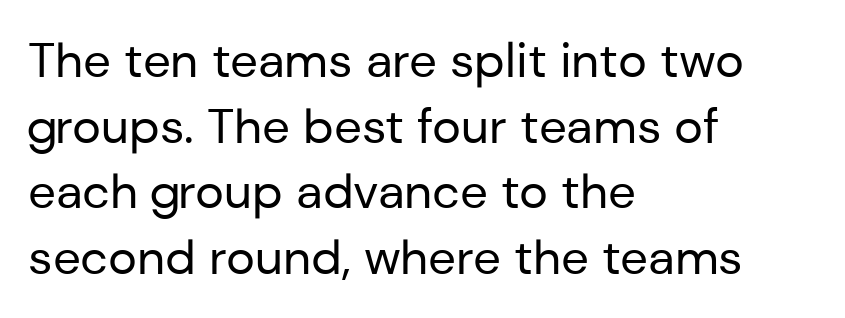
{"serif": "no", "italic": "no", "bold": "no", "weight": "regular", "width": "normal", "stroke_contrast": "low", "x_height": "medium", "monospaced": "no", "underline": "no", "align": "left", "line_spacing": "normal", "line_spacing_ratio": 1.34, "letter_spacing": "normal", "letter_spacing_em": 0.0, "glyph_px": 49}
